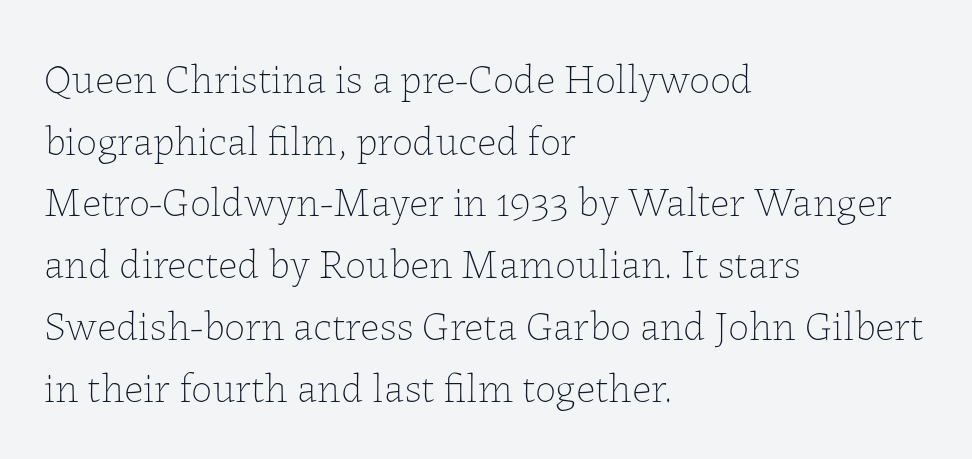
Q: Is the text bold? A: No.
Q: Is the text italic (slanted)? A: No, it is upright.
Q: Is the text underlined? A: No.
Q: How is the paragraph aligned? A: Left-aligned.
Q: Is the spacing between letters normal or unusually wide? A: Normal.
Q: Is the spacing between lines tight, normal or loose? A: Normal.
Q: Width (condensed, normal, or wide)? A: Normal.
Q: Stroke contrast? A: Low.
Q: x-height? A: Medium.
Q: Monospaced? A: No.
